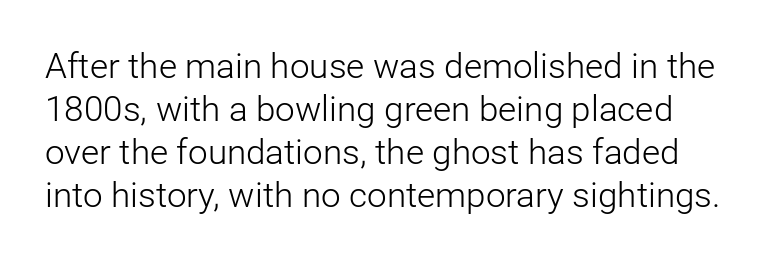
In terms of letterform style, serifs are entirely absent. Posture: vertical. The space beneath each line is pristine and unruled. The cut favours lightness, reaching ordinary text weight at its darkest. Looks like regular typesetting: each glyph gets only the width it needs. The tracking reads as untouched default to a designer's eye.
